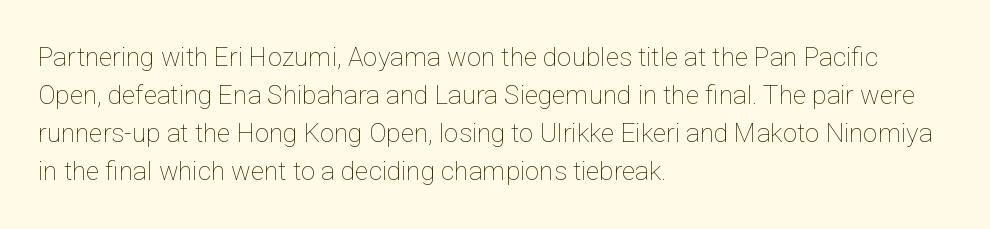
Q: Is the text bold? A: No.
Q: Is the text italic (slanted)? A: No, it is upright.
Q: Is the text underlined? A: No.
Q: How is the paragraph aligned? A: Left-aligned.
Q: Is the spacing between letters normal or unusually wide? A: Normal.
Q: Is the spacing between lines tight, normal or loose? A: Normal.
